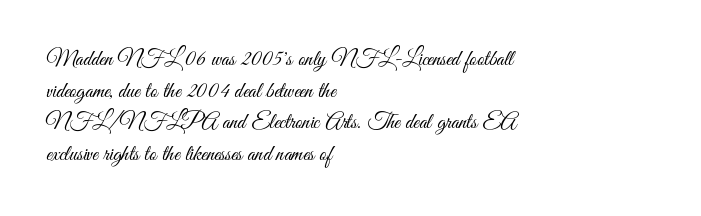
{"bold": "no", "underline": "no", "align": "left", "line_spacing": "normal", "line_spacing_ratio": 1.44, "letter_spacing": "normal", "letter_spacing_em": 0.0, "glyph_px": 22}
